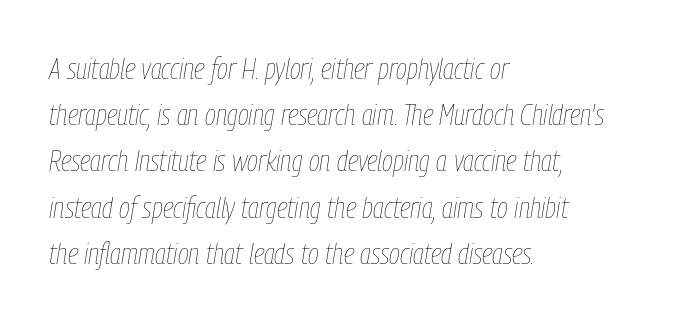
Q: Is the text bold? A: No.
Q: Is the text italic (slanted)? A: Yes, it leans right by about 9 degrees.
Q: Is the text underlined? A: No.
Q: How is the paragraph aligned? A: Left-aligned.
Q: Is the spacing between letters normal or unusually wide? A: Normal.
Q: Is the spacing between lines tight, normal or loose? A: Normal.
Q: Width (condensed, normal, or wide)? A: Condensed.
Q: Stroke contrast? A: Low.
Q: x-height? A: Medium.
Q: Monospaced? A: No.
